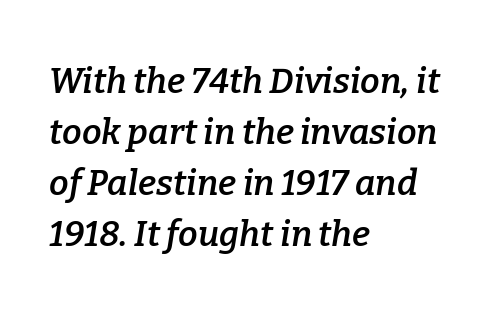
{"serif": "yes", "italic": "yes", "lean": "right", "slant_degrees": 9, "bold": "semi", "weight": "semibold", "width": "normal", "stroke_contrast": "low", "x_height": "medium", "monospaced": "no", "underline": "no", "align": "left", "line_spacing": "normal", "line_spacing_ratio": 1.46, "letter_spacing": "normal", "letter_spacing_em": 0.0, "glyph_px": 35}
